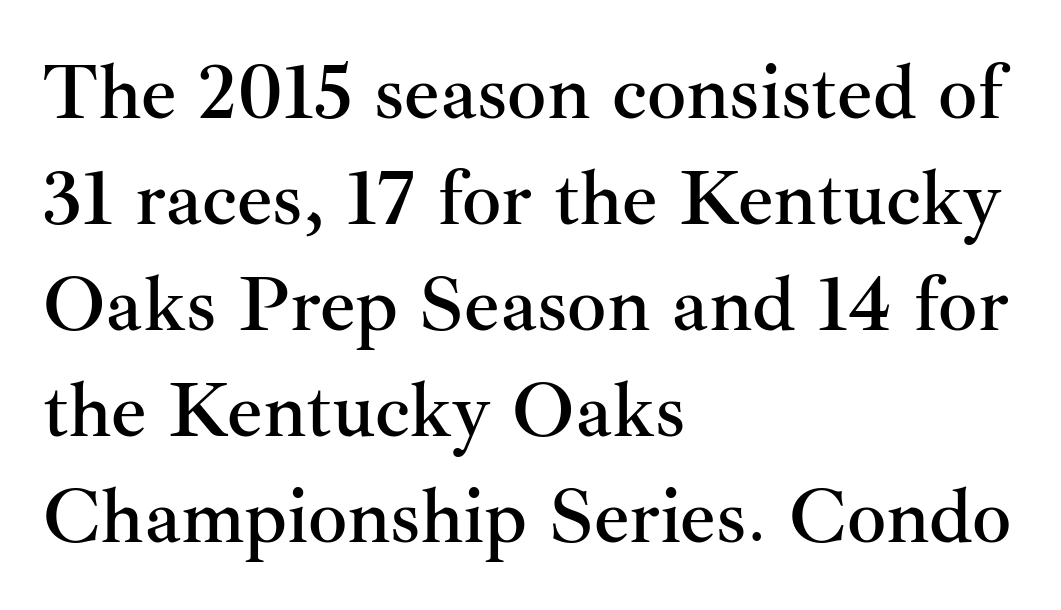
The image shows 78 px serif type, upright; set left-aligned, normal line spacing (1.36x), normal letter spacing, not underlined; medium stroke contrast and a small x-height.
